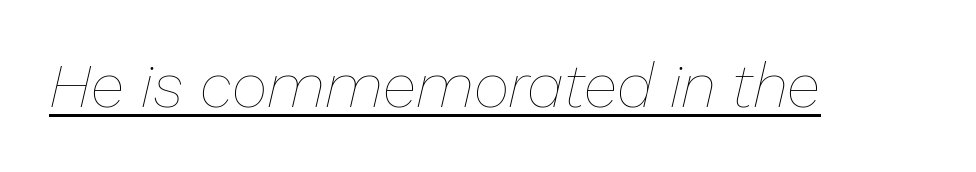
{"italic": "yes", "lean": "right", "slant_degrees": 13, "bold": "no", "weight": "thin", "width": "normal", "stroke_contrast": "low", "x_height": "medium", "monospaced": "no", "underline": "yes", "letter_spacing": "normal", "letter_spacing_em": 0.0, "glyph_px": 62}
